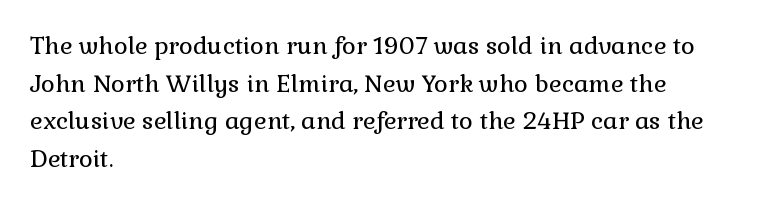
{"italic": "no", "bold": "no", "underline": "no", "align": "left", "line_spacing": "normal", "line_spacing_ratio": 1.57, "letter_spacing": "normal", "letter_spacing_em": 0.0, "glyph_px": 24}
